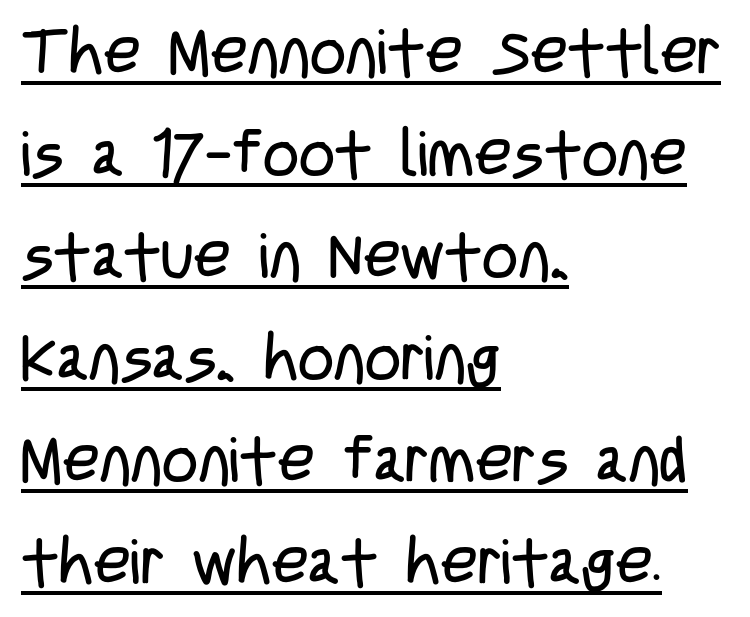
Q: Is the text bold? A: No.
Q: Is the text italic (slanted)? A: No, it is upright.
Q: Is the typeface a serif or a sans-serif typeface? A: Sans-serif.
Q: Is the text underlined? A: Yes.
Q: How is the paragraph aligned? A: Left-aligned.
Q: Is the spacing between letters normal or unusually wide? A: Normal.
Q: Is the spacing between lines tight, normal or loose? A: Normal.
Q: Width (condensed, normal, or wide)? A: Condensed.
Q: Stroke contrast? A: Low.
Q: x-height? A: Large.
Q: Monospaced? A: No.
